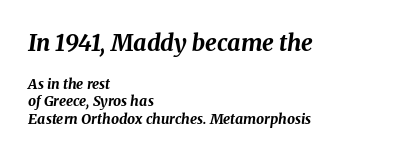
Observe the ordinary spacing: letters are neighbours, not strangers. Is the block centered? No — it sits flush against the left margin. In terms of weight, the rendering is a true, heavy bold. A typesetter would mark this as italic. Anything drawn beneath the words? Only blank space.
